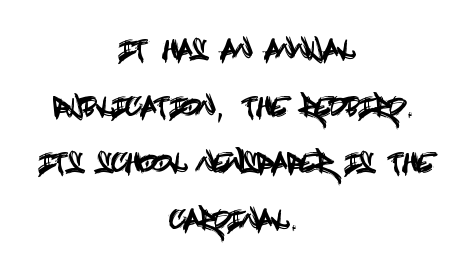
Q: Is the text italic (slanted)? A: Yes.
Q: Is the text underlined? A: No.
Q: How is the paragraph aligned? A: Centered.
Q: Is the spacing between letters normal or unusually wide? A: Normal.
Q: Is the spacing between lines tight, normal or loose? A: Loose.
